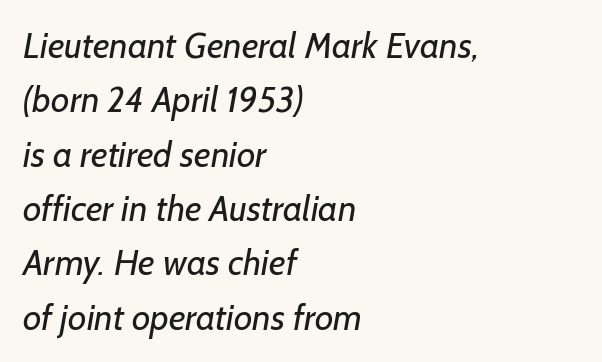
The paragraph has a hard left edge and a soft right edge. These lines are rendered in a variable-pitch font. Compared with typical paragraphs, the rows here are spaced about the same. This rendering features lettering with no underline. Honestly, the letter spacing is just normal — you wouldn't notice it.
